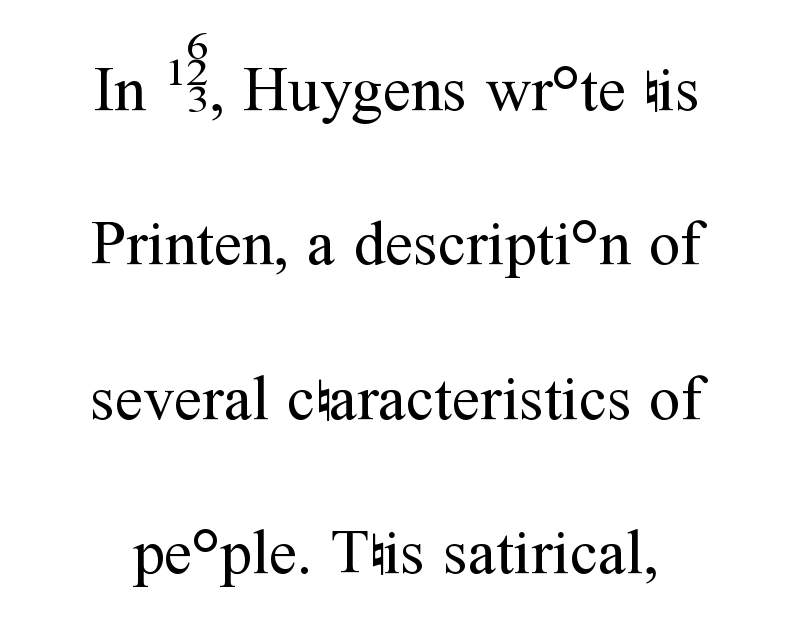
The image shows 63 px regular-weight serif type, upright; set centered, loose line spacing (2.45x), normal letter spacing, not underlined; medium stroke contrast and a medium x-height.
